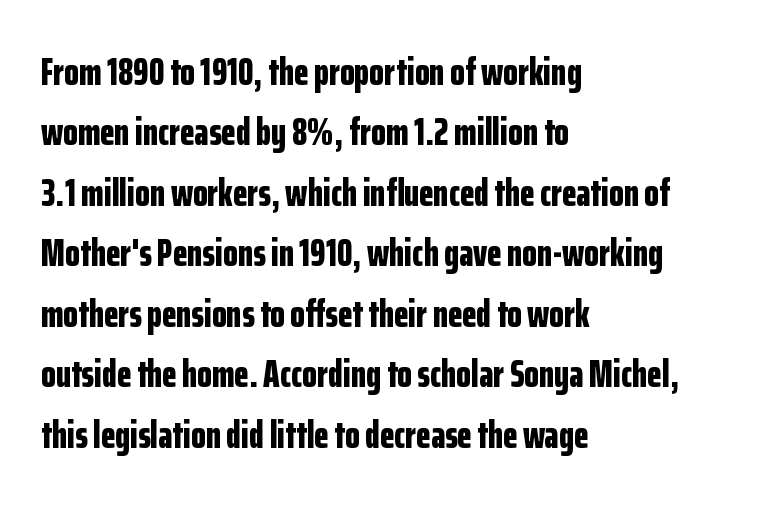
The image shows 38 px bold, condensed sans-serif type, upright; set left-aligned, normal line spacing (1.59x), normal letter spacing, not underlined; low stroke contrast and a medium x-height.
